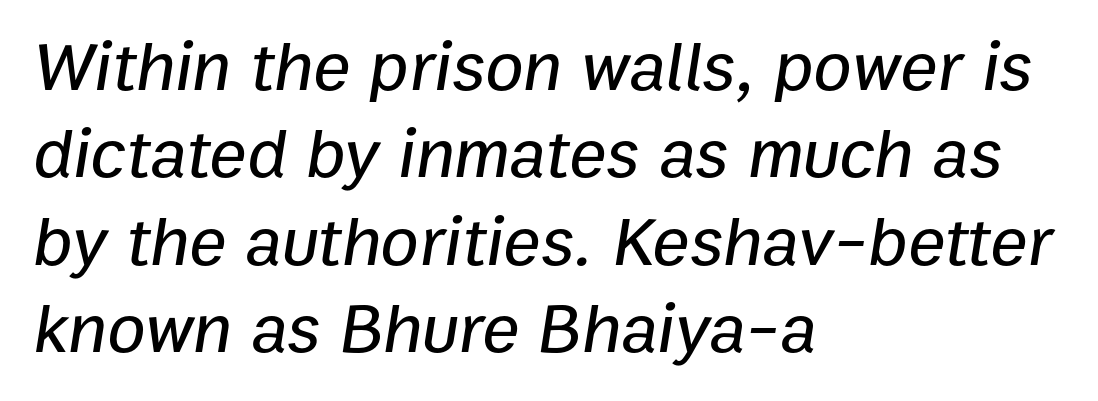
Q: Is the text italic (slanted)? A: Yes, it leans right by about 9 degrees.
Q: Is the text underlined? A: No.
Q: How is the paragraph aligned? A: Left-aligned.
Q: Is the spacing between letters normal or unusually wide? A: Normal.
Q: Is the spacing between lines tight, normal or loose? A: Normal.
Q: Width (condensed, normal, or wide)? A: Normal.
Q: Stroke contrast? A: Low.
Q: x-height? A: Medium.
Q: Monospaced? A: No.
